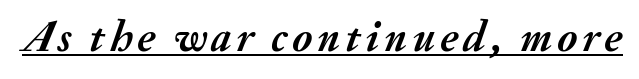
{"italic": "yes", "lean": "right", "slant_degrees": 20, "bold": "yes", "weight": "semibold", "width": "normal", "stroke_contrast": "medium", "x_height": "small", "monospaced": "no", "underline": "yes", "glyph_px": 44}
